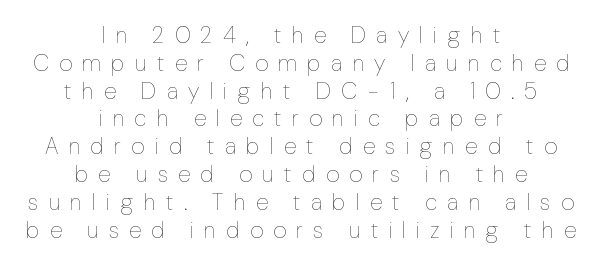
The lettering stays uniformly vertical, giving the passage a roman look. Characters follow at a spacing far wider than the type designer built in. A quiet, ordinary-to-light weight characterises the typeface. The lines in this sample share a center point and differ in where they start and stop. Just letters on the line, the space beneath them empty.
